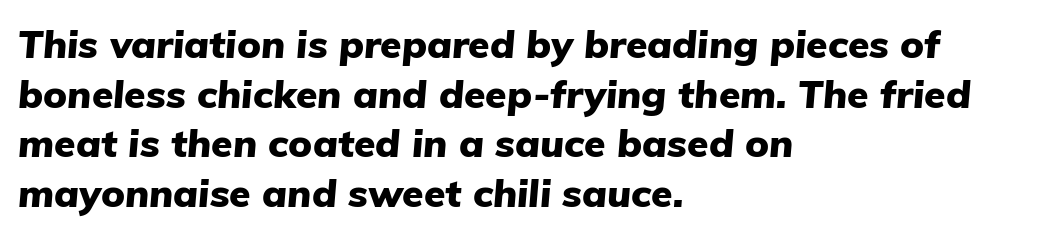
The image shows 39 px heavy type, italic (leaning right); set left-aligned, normal line spacing (1.27x), normal letter spacing, not underlined; low stroke contrast and a medium x-height.
